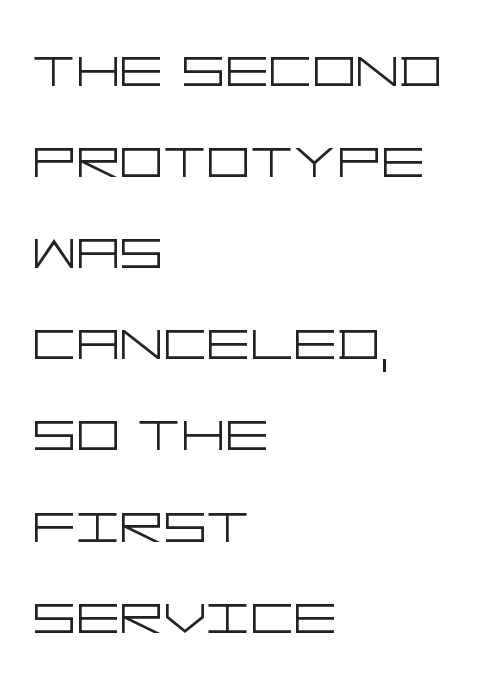
{"serif": "no", "italic": "no", "bold": "no", "weight": "light", "width": "wide", "stroke_contrast": "low", "x_height": "large", "underline": "no", "align": "left", "line_spacing": "normal", "line_spacing_ratio": 1.34, "letter_spacing": "normal", "letter_spacing_em": 0.0, "glyph_px": 68}
